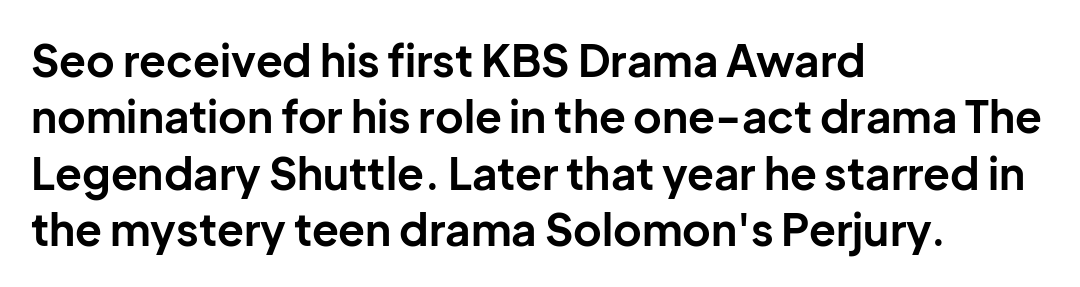
{"serif": "no", "italic": "no", "bold": "yes", "weight": "bold", "width": "normal", "stroke_contrast": "low", "x_height": "medium", "monospaced": "no", "underline": "no", "align": "left", "line_spacing": "normal", "line_spacing_ratio": 1.28, "letter_spacing": "normal", "letter_spacing_em": 0.0, "glyph_px": 44}
